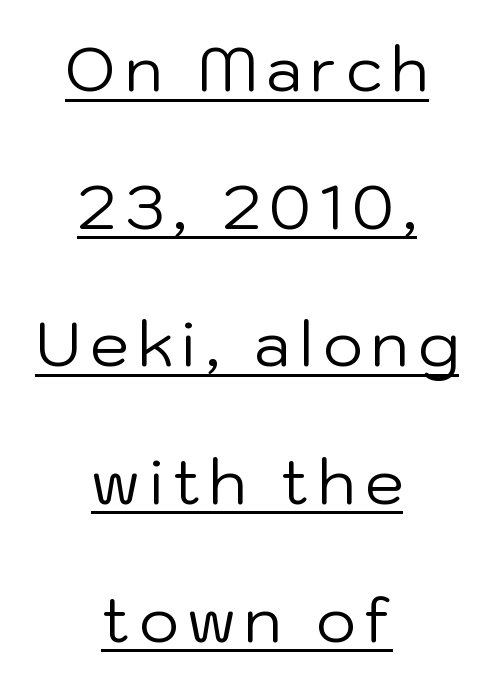
The image shows 62 px regular-weight sans-serif type, upright; set centered, loose line spacing (2.22x), underlined; low stroke contrast and a medium x-height.
